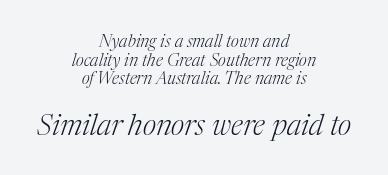
The image shows 29 px light serif type, italic (leaning right); set centered, tight line spacing (1.09x), normal letter spacing, not underlined; the second (bottom) block is 1.71x larger; medium stroke contrast and a medium x-height.
